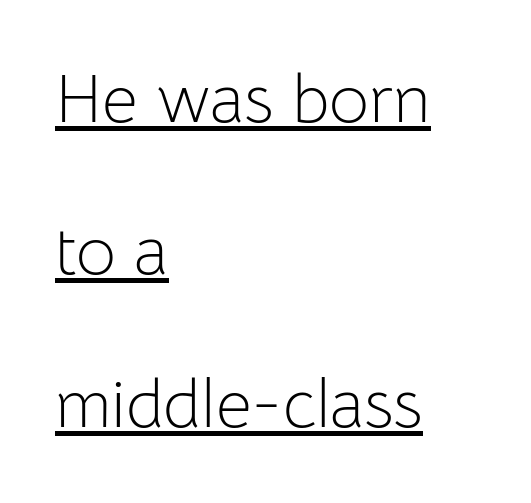
Q: Is the text bold? A: No.
Q: Is the text italic (slanted)? A: No, it is upright.
Q: Is the typeface a serif or a sans-serif typeface? A: Sans-serif.
Q: Is the text underlined? A: Yes.
Q: How is the paragraph aligned? A: Left-aligned.
Q: Is the spacing between letters normal or unusually wide? A: Normal.
Q: Is the spacing between lines tight, normal or loose? A: Loose.
Q: Width (condensed, normal, or wide)? A: Normal.
Q: Stroke contrast? A: Low.
Q: x-height? A: Medium.
Q: Monospaced? A: No.
